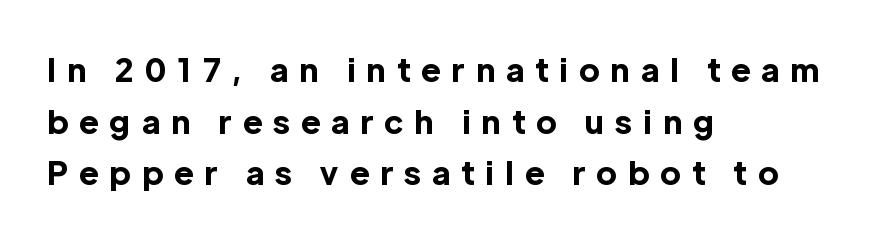
The image shows 32 px bold sans-serif type, upright; set left-aligned, normal line spacing (1.61x), unusually wide letter spacing (+0.36 em), not underlined; a medium x-height.
